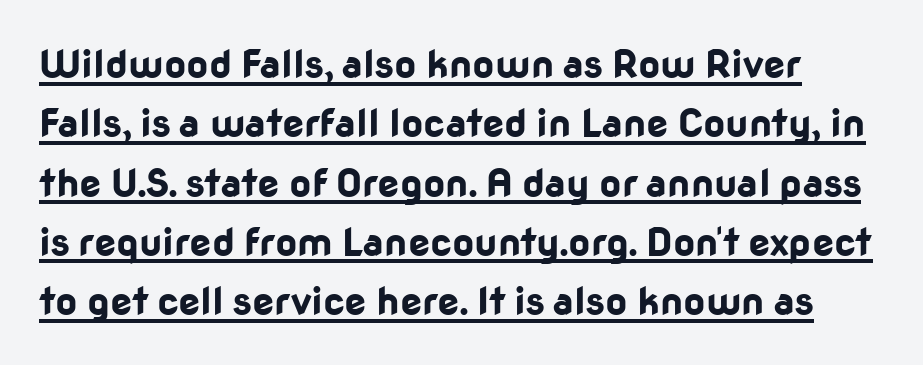
Q: Is the text bold? A: Yes.
Q: Is the text italic (slanted)? A: No, it is upright.
Q: Is the typeface a serif or a sans-serif typeface? A: Sans-serif.
Q: Is the text underlined? A: Yes.
Q: Is the spacing between letters normal or unusually wide? A: Normal.
Q: Is the spacing between lines tight, normal or loose? A: Normal.
Q: Width (condensed, normal, or wide)? A: Normal.
Q: Stroke contrast? A: Low.
Q: x-height? A: Medium.
Q: Monospaced? A: No.
